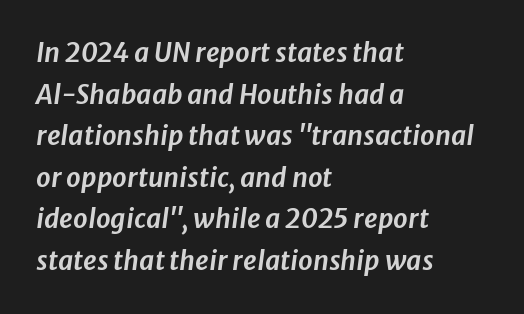
The text block is weighted toward the left margin, trailing off unevenly rightward. Words appear dense and cohesive because spacing is normal. Quick note: italic. The line-height multiplier appears to be the usual default. Decoration check: the copy has no underline.
